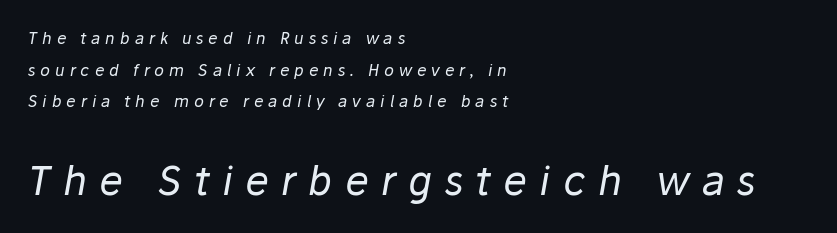
Underline: absent. Italic? Definitely — the glyphs are oblique. This layout puts the modest block above and the oversized block below. The lines in this sample share a left origin and differ only in where they stop. The letterforms stand isolated, each surrounded by extra space. Is there much room between lines? Yes — plenty of vertical air separates them.
